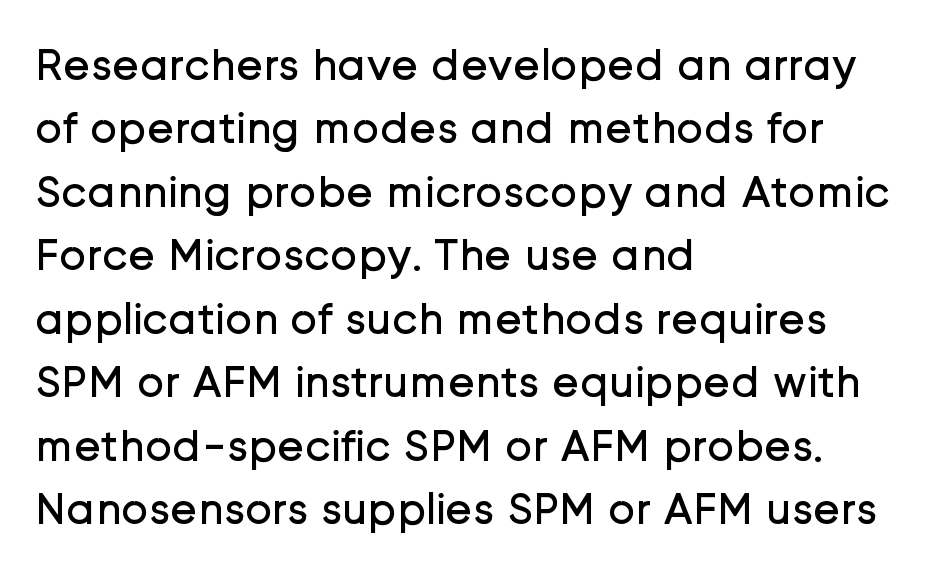
The image shows 46 px regular-weight sans-serif type, upright; set left-aligned, normal line spacing (1.38x), normal letter spacing, not underlined; low stroke contrast and a medium x-height.
